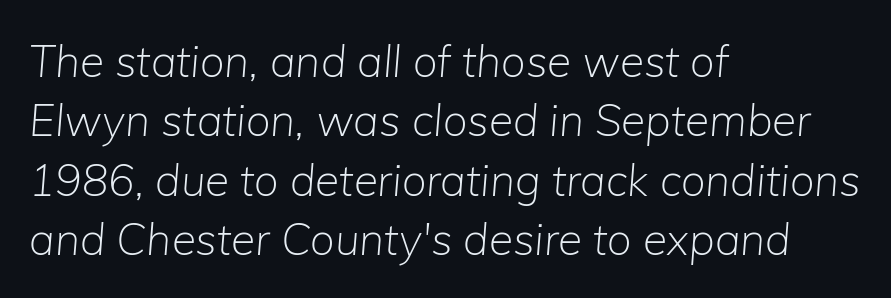
The image shows 44 px light type, italic (leaning right); set left-aligned, normal line spacing (1.35x), normal letter spacing, not underlined; low stroke contrast and a medium x-height.
